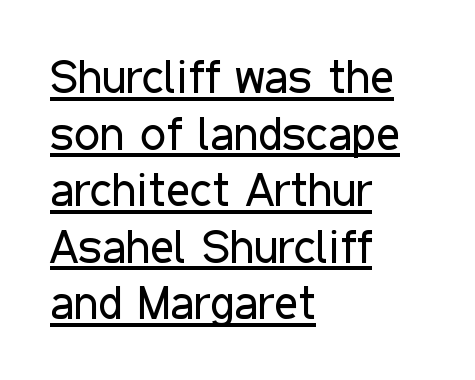
{"serif": "no", "italic": "no", "bold": "no", "weight": "regular", "width": "condensed", "stroke_contrast": "low", "x_height": "medium", "monospaced": "no", "underline": "yes", "align": "left", "line_spacing_ratio": 1.23, "letter_spacing": "normal", "letter_spacing_em": 0.0, "glyph_px": 46}
